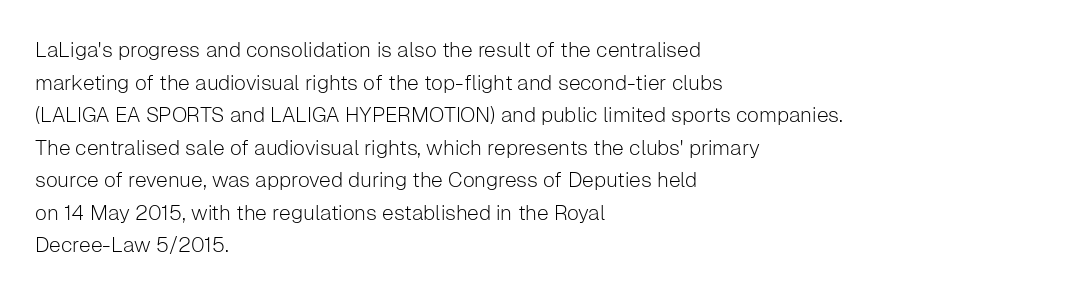
{"italic": "no", "bold": "no", "underline": "no", "align": "left", "line_spacing": "normal", "line_spacing_ratio": 1.55, "letter_spacing": "normal", "letter_spacing_em": 0.0, "glyph_px": 21}
